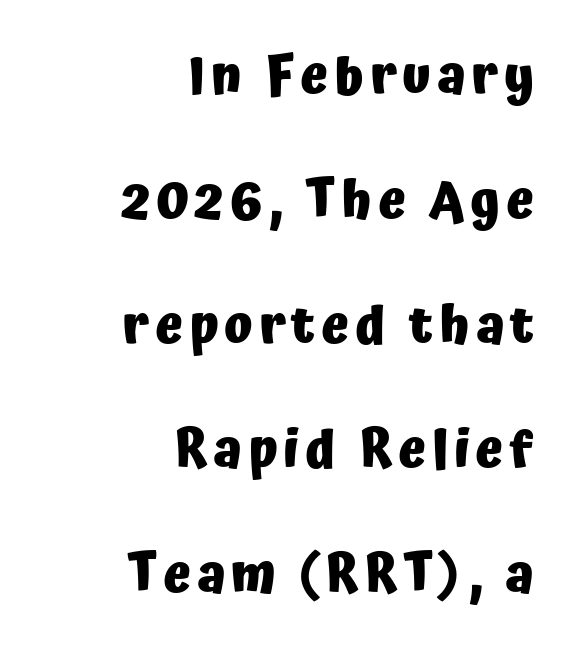
The image shows 52 px heavy sans-serif type, upright; set right-aligned, loose line spacing (2.4x), not underlined; low stroke contrast and a medium x-height.
